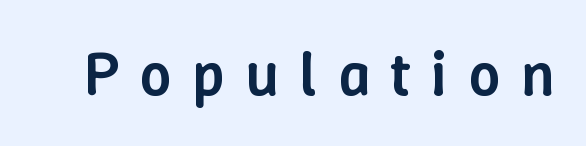
{"italic": "no", "bold": "semi", "weight": "semibold", "width": "normal", "stroke_contrast": "low", "x_height": "medium", "monospaced": "no", "underline": "no", "letter_spacing": "wide", "letter_spacing_em": 0.32, "glyph_px": 63}
